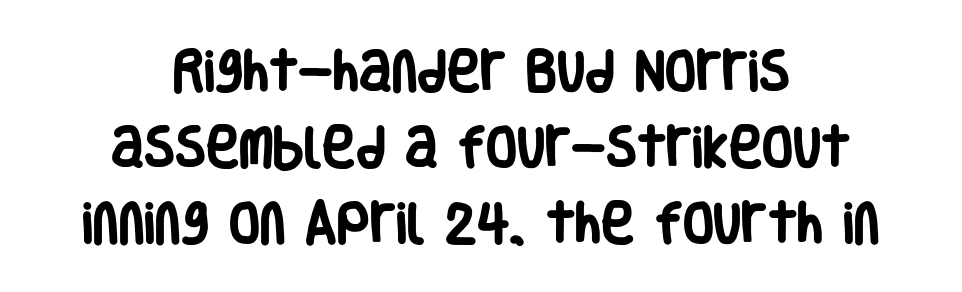
This sample has the flowing, uneven cadence of proportional lettering. The paragraph has two soft edges and a firm central axis. Every character sits straight up, as roman type does. The characters look thick and weighty, a clear bold. Lines of text with bare space underneath. Stroke terminals: plain, sans-serif.
